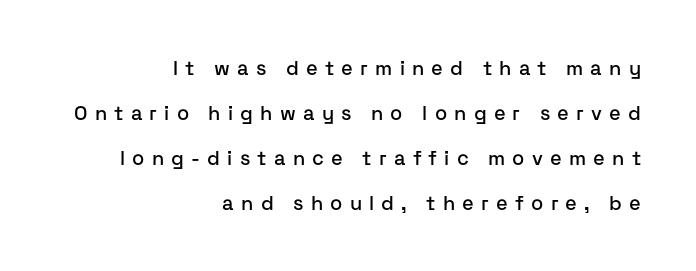
{"italic": "no", "underline": "no", "align": "right", "line_spacing": "loose", "line_spacing_ratio": 2.25, "letter_spacing": "wide", "letter_spacing_em": 0.36, "glyph_px": 20}
